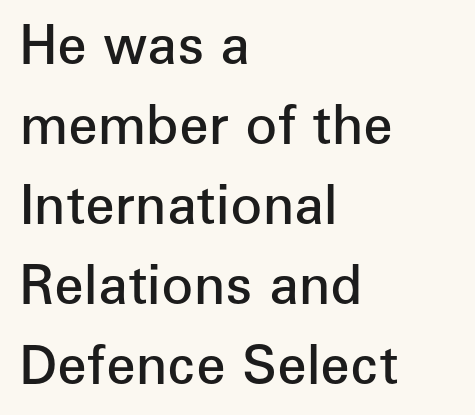
The line-height multiplier appears to be the usual default. The passage shown is semibold, sitting just below true bold. Upright lettering throughout. Do the characters align in a grid? No, the font is proportional.
